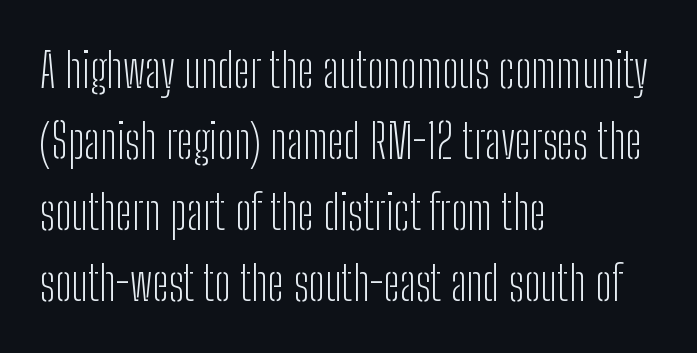
Q: Is the text bold? A: No.
Q: Is the text italic (slanted)? A: No, it is upright.
Q: Is the typeface a serif or a sans-serif typeface? A: Sans-serif.
Q: Is the text underlined? A: No.
Q: How is the paragraph aligned? A: Left-aligned.
Q: Is the spacing between letters normal or unusually wide? A: Normal.
Q: Is the spacing between lines tight, normal or loose? A: Normal.
Q: Width (condensed, normal, or wide)? A: Condensed.
Q: Stroke contrast? A: Low.
Q: x-height? A: Medium.
Q: Monospaced? A: No.
